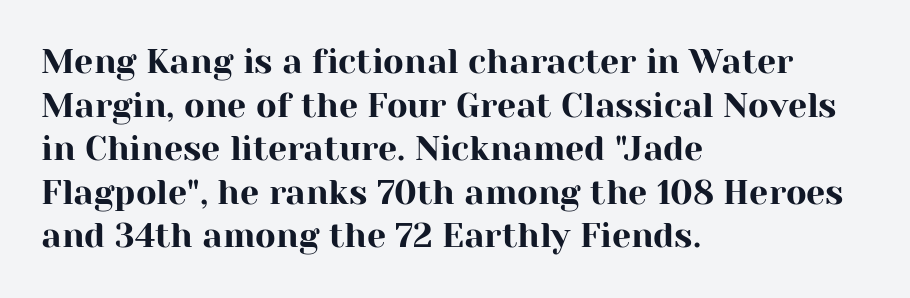
{"serif": "yes", "italic": "no", "width": "normal", "stroke_contrast": "high", "x_height": "medium", "monospaced": "no", "underline": "no", "align": "left", "line_spacing": "normal", "line_spacing_ratio": 1.28, "letter_spacing": "normal", "letter_spacing_em": 0.0, "glyph_px": 34}
